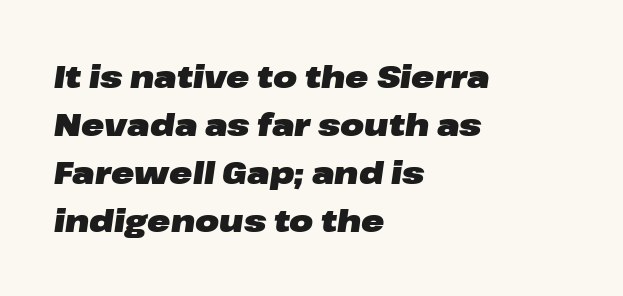
Beneath every word, the page is bare. Set as a true bold cut, around the 700 mark. The rendering uses a moderate line-height, typical for paragraphs. Would a proofreader flag this as italicized? Yes.
